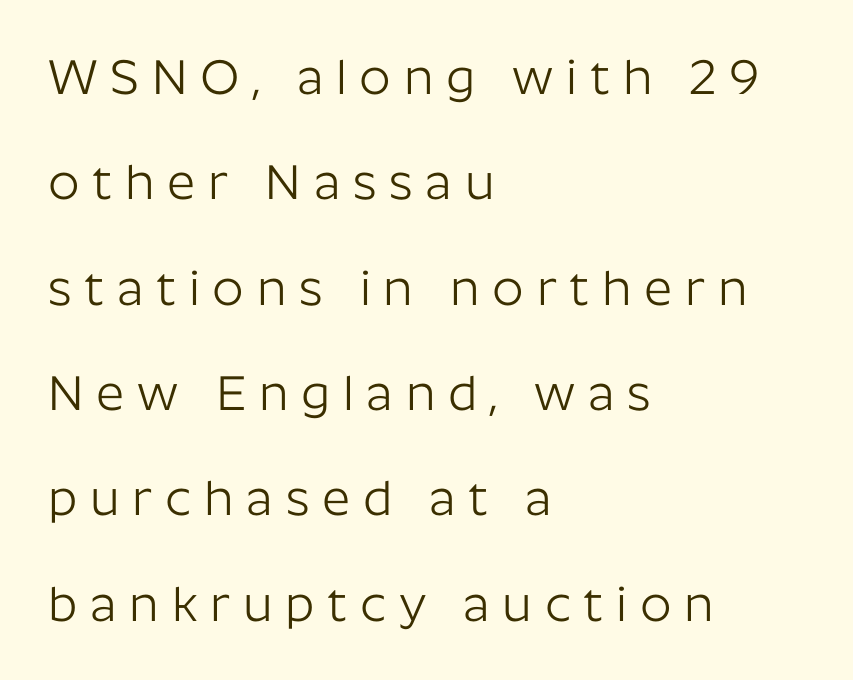
Q: Is the text bold? A: No.
Q: Is the text italic (slanted)? A: No, it is upright.
Q: Is the typeface a serif or a sans-serif typeface? A: Sans-serif.
Q: Is the text underlined? A: No.
Q: How is the paragraph aligned? A: Left-aligned.
Q: Is the spacing between letters normal or unusually wide? A: Unusually wide.
Q: Is the spacing between lines tight, normal or loose? A: Loose.
Q: Width (condensed, normal, or wide)? A: Normal.
Q: Stroke contrast? A: Low.
Q: x-height? A: Medium.
Q: Monospaced? A: No.
